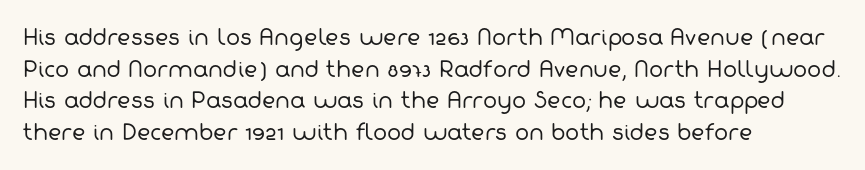
The image shows 21 px text type; set left-aligned, normal line spacing (1.51x), normal letter spacing, not underlined.
